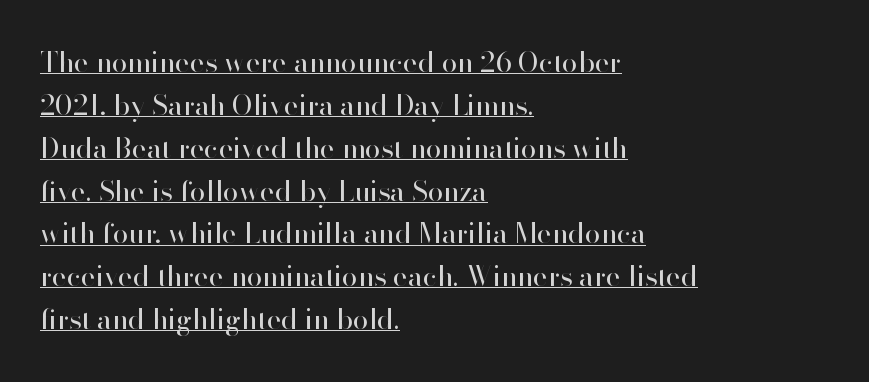
The image shows 28 px regular-weight sans-serif type, upright; set left-aligned, normal line spacing (1.53x), normal letter spacing, underlined; high stroke contrast and a small x-height.
